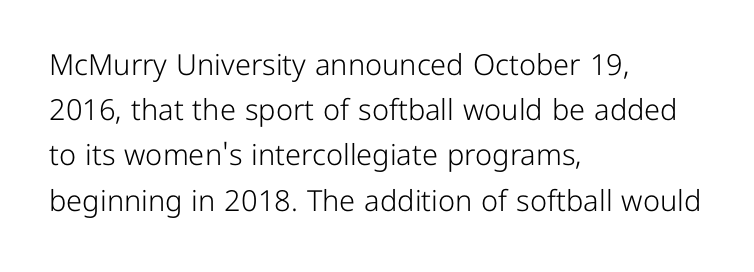
{"serif": "no", "italic": "no", "bold": "no", "weight": "light", "width": "normal", "stroke_contrast": "low", "x_height": "medium", "monospaced": "no", "underline": "no", "align": "left", "line_spacing": "normal", "line_spacing_ratio": 1.56, "letter_spacing": "normal", "letter_spacing_em": 0.0, "glyph_px": 29}
